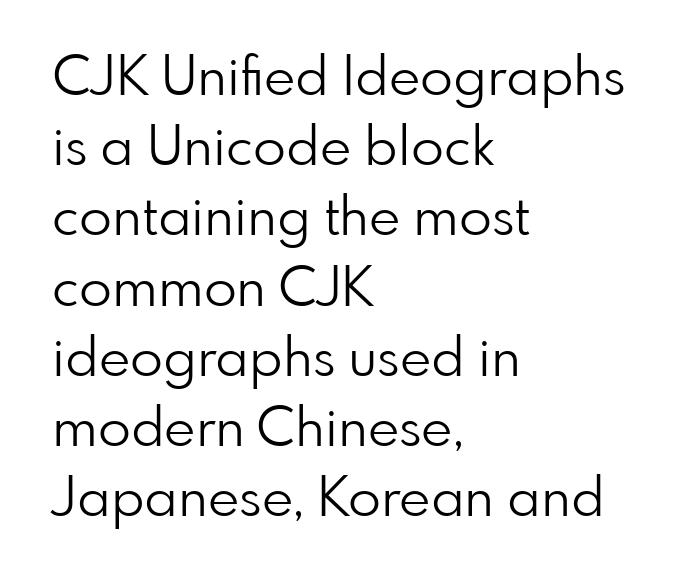
Q: Is the text bold? A: No.
Q: Is the text italic (slanted)? A: No, it is upright.
Q: Is the typeface a serif or a sans-serif typeface? A: Sans-serif.
Q: Is the text underlined? A: No.
Q: How is the paragraph aligned? A: Left-aligned.
Q: Is the spacing between letters normal or unusually wide? A: Normal.
Q: Is the spacing between lines tight, normal or loose? A: Normal.
Q: Width (condensed, normal, or wide)? A: Normal.
Q: Stroke contrast? A: Low.
Q: x-height? A: Small.
Q: Monospaced? A: No.
